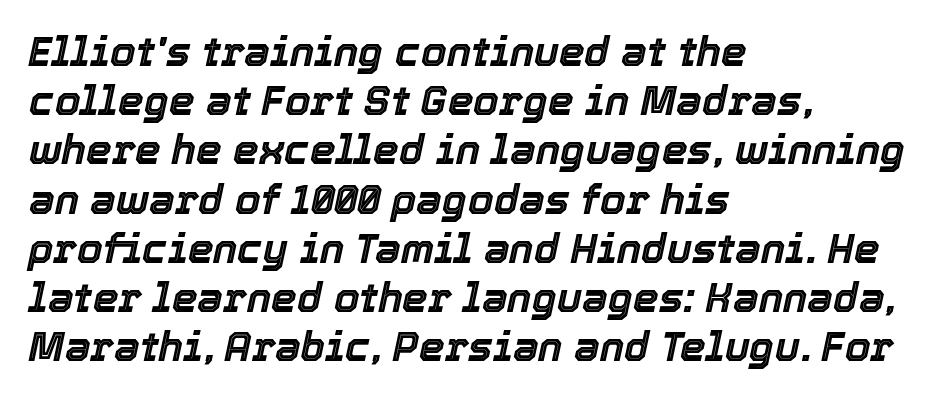
Q: Is the text italic (slanted)? A: Yes, it leans right by about 12 degrees.
Q: Is the text underlined? A: No.
Q: How is the paragraph aligned? A: Left-aligned.
Q: Is the spacing between letters normal or unusually wide? A: Normal.
Q: Width (condensed, normal, or wide)? A: Normal.
Q: x-height? A: Medium.
Q: Monospaced? A: No.
